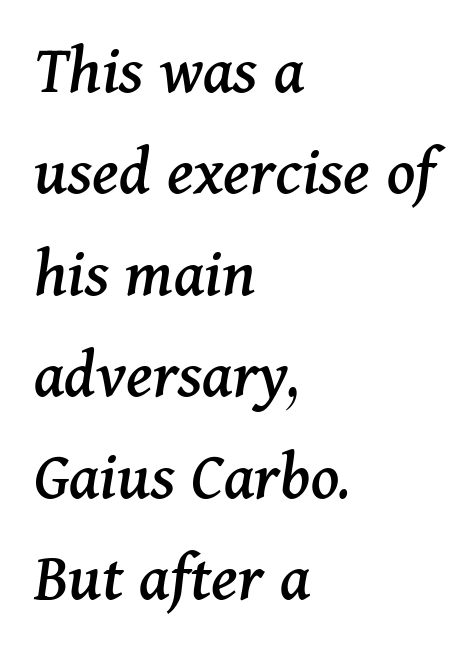
The image shows 70 px serif type, italic (leaning right); set left-aligned, normal line spacing (1.45x), normal letter spacing, not underlined; medium stroke contrast and a medium x-height.
